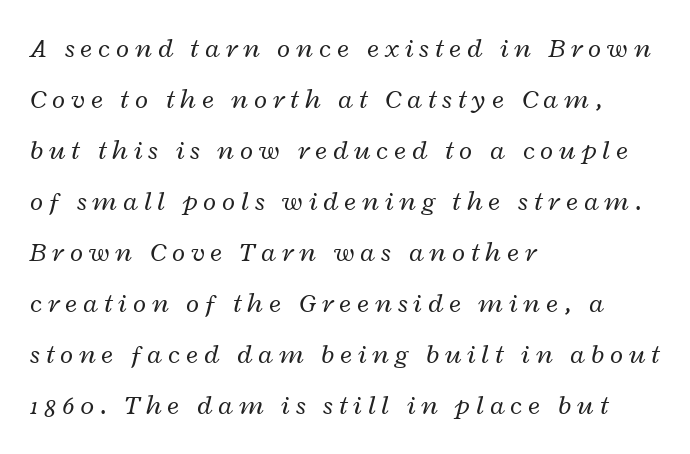
Alignment: flush left. Look at the tracking — it's clearly loosened, letters drifting apart. The glyphs look as if they've been sheared to an angle. This reads as an unemphasized weight, regular at the heaviest. The foot of each line stays bare and open.
